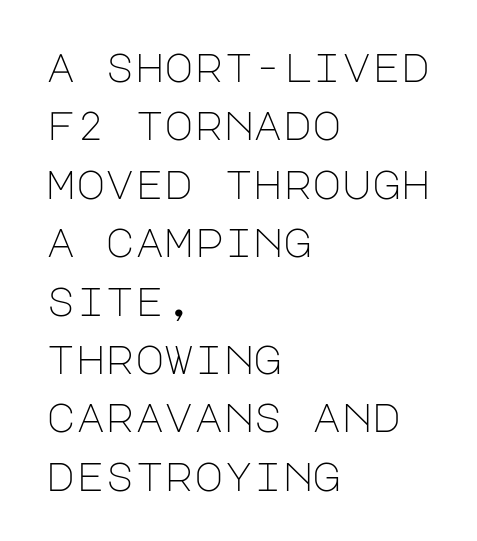
{"serif": "no", "italic": "no", "bold": "no", "weight": "light", "width": "normal", "stroke_contrast": "low", "x_height": "large", "underline": "no", "align": "left", "line_spacing": "normal", "line_spacing_ratio": 1.46, "letter_spacing": "normal", "letter_spacing_em": 0.0, "glyph_px": 40}
